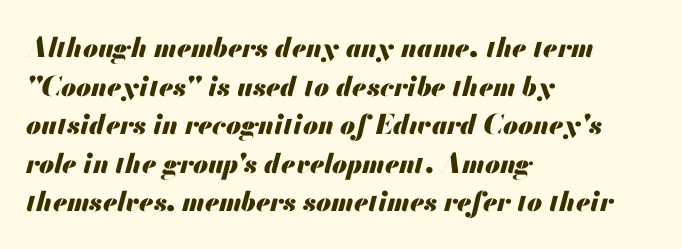
The image shows 27 px bold type, italic (leaning right); set left-aligned, normal line spacing (1.43x), normal letter spacing, not underlined.
